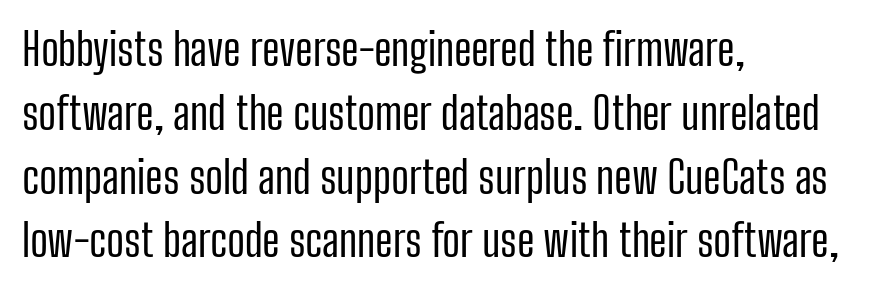
The line texture is even and compact thanks to regular tracking. The typesetter chose a ragged-right arrangement here. Are there feet on the stems? There aren't — it's a sans. Letters have the restrained weight of plain body copy at most.
